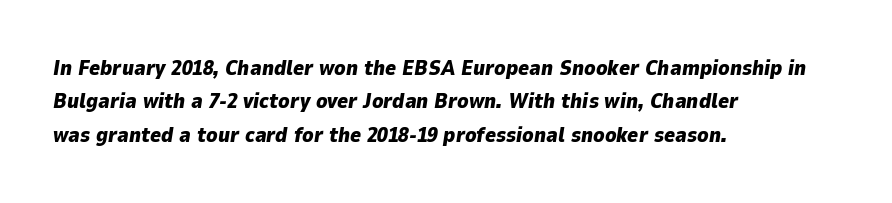
{"italic": "yes", "lean": "right", "slant_degrees": 9, "bold": "yes", "underline": "no", "align": "left", "line_spacing": "normal", "line_spacing_ratio": 1.59, "letter_spacing": "normal", "letter_spacing_em": 0.0, "glyph_px": 21}
